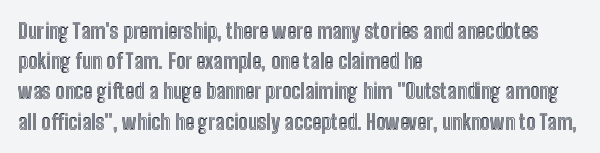
The lines sit at an ordinary, default distance from one another. In terms of posture, this sample is upright. What stands out about the letter spacing? Nothing — it is the standard amount. Leftover space on each line is placed entirely after the last word. Check the space under the baseline: it is left empty.
